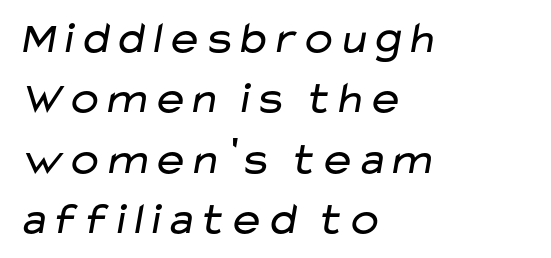
{"serif": "no", "bold": "no", "weight": "regular", "width": "wide", "stroke_contrast": "low", "x_height": "medium", "monospaced": "no", "underline": "no", "align": "left", "line_spacing": "normal", "line_spacing_ratio": 1.34, "letter_spacing": "normal", "letter_spacing_em": 0.0, "glyph_px": 45}
